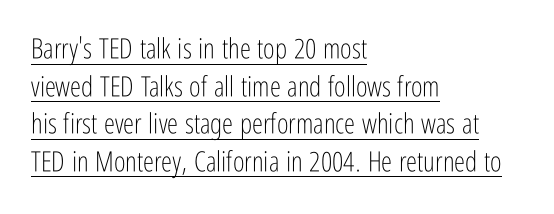
One-word summary of the alignment: left. Every word sits above its own underline. Students, observe: this is what conventionally led text looks like. The type sits square on the baseline with zero lean. Think standard paragraph weight, or any step lighter than that. Each word holds together tightly as a unit, with standard inter-letter gaps.
